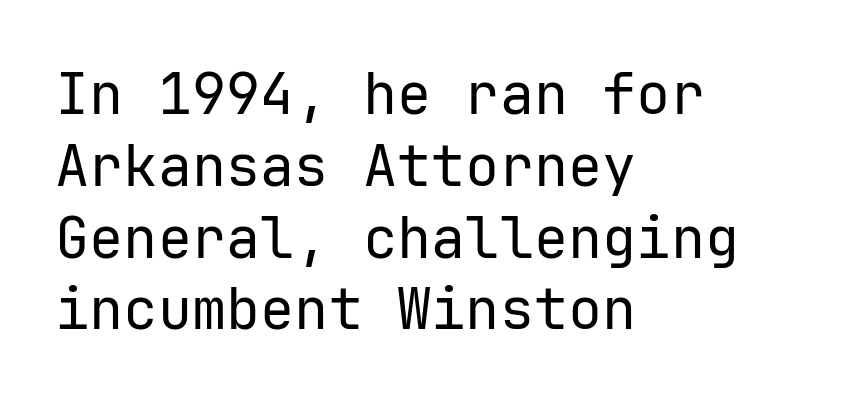
Q: Is the text bold? A: No.
Q: Is the text italic (slanted)? A: No, it is upright.
Q: Is the typeface a serif or a sans-serif typeface? A: Sans-serif.
Q: Is the text underlined? A: No.
Q: How is the paragraph aligned? A: Left-aligned.
Q: Is the spacing between letters normal or unusually wide? A: Normal.
Q: Is the spacing between lines tight, normal or loose? A: Normal.
Q: Width (condensed, normal, or wide)? A: Normal.
Q: Stroke contrast? A: Low.
Q: x-height? A: Medium.
Q: Monospaced? A: Yes.
